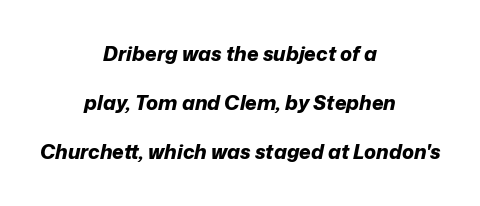
{"italic": "yes", "lean": "right", "slant_degrees": 12, "bold": "yes", "underline": "no", "align": "center", "line_spacing": "loose", "line_spacing_ratio": 2.46, "letter_spacing": "normal", "letter_spacing_em": 0.0, "glyph_px": 20}
